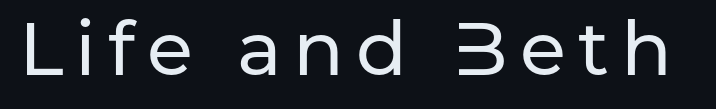
{"serif": "no", "italic": "no", "width": "normal", "stroke_contrast": "low", "x_height": "medium", "monospaced": "no", "underline": "no", "glyph_px": 75}
